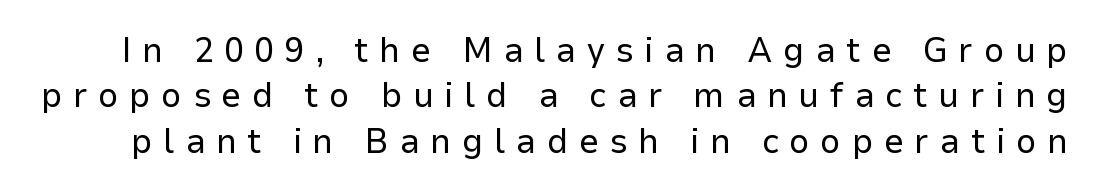
Q: Is the text bold? A: No.
Q: Is the text italic (slanted)? A: No, it is upright.
Q: Is the typeface a serif or a sans-serif typeface? A: Sans-serif.
Q: Is the text underlined? A: No.
Q: Is the spacing between letters normal or unusually wide? A: Unusually wide.
Q: Is the spacing between lines tight, normal or loose? A: Normal.
Q: Width (condensed, normal, or wide)? A: Normal.
Q: Stroke contrast? A: Low.
Q: x-height? A: Medium.
Q: Monospaced? A: No.
